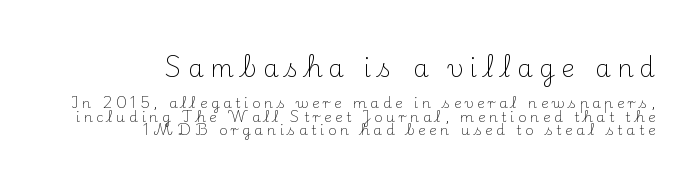
Look at the tracking — it's clearly loosened, letters drifting apart. Quick note: not italic, upright. Compared with a typical body face, this is equally light or lighter still. The glyphs are unaccompanied by any horizontal stroke below them. Right-aligned paragraph, ragged on the left. Bigger letters appear in the top chunk; the bottom chunk is reduced.
